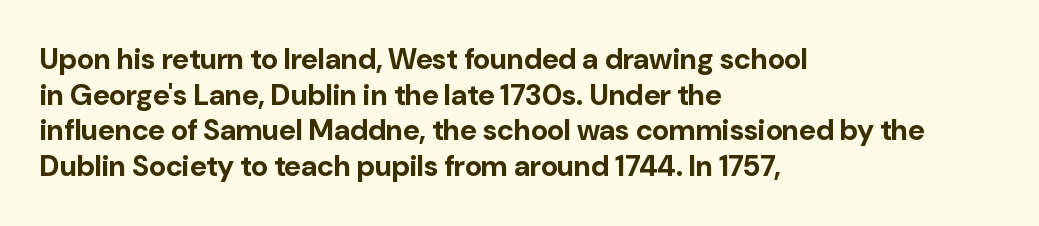
The image shows 29 px bold sans-serif type, upright; set left-aligned, line spacing 1.23x, normal letter spacing, not underlined; low stroke contrast and a medium x-height.
